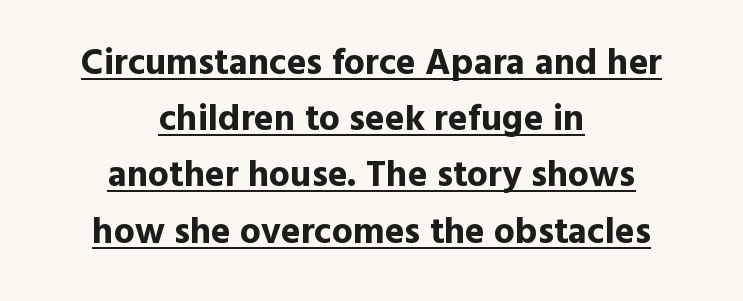
Decoration check: the copy is underlined. Looks like regular typesetting: each glyph gets only the width it needs. Ordinary non-slanted type is in use. Short and long lines alike share a common midpoint.
